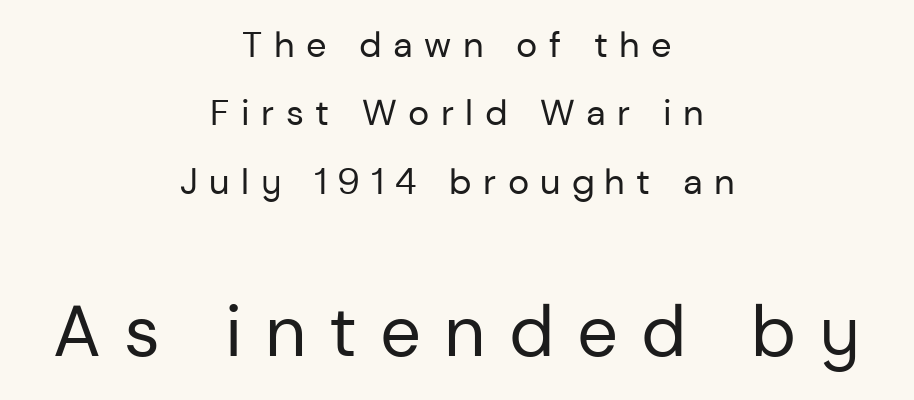
The passage shown is typeset with a sans-serif family. Just letters on the line, the space beneath them empty. Is the type heavy? It reads as light-to-regular instead. The rendering uses natural spacing where letterforms have individual widths. The letterforms stand isolated, each surrounded by extra space. Notice how the passage keeps no hard edge, just a central spine.
